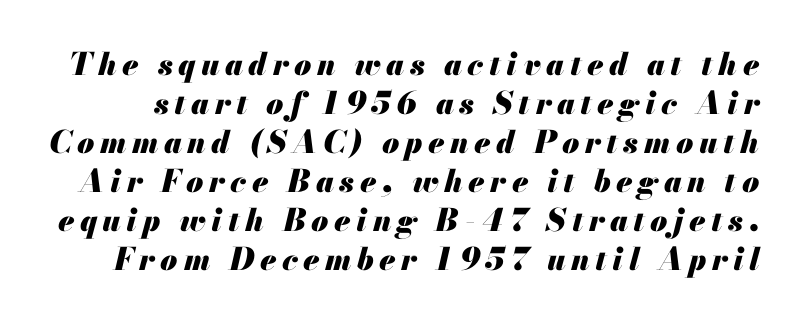
Q: Is the text bold? A: Yes.
Q: Is the text italic (slanted)? A: Yes, it leans right by about 13 degrees.
Q: Is the text underlined? A: No.
Q: Is the spacing between lines tight, normal or loose? A: Normal.
Q: Width (condensed, normal, or wide)? A: Normal.
Q: Stroke contrast? A: Medium.
Q: x-height? A: Small.
Q: Monospaced? A: No.
